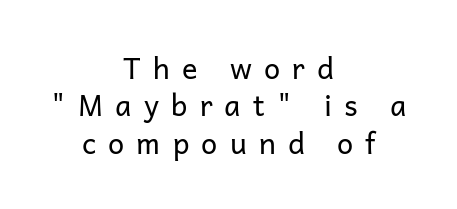
Q: Is the text bold? A: No.
Q: Is the text italic (slanted)? A: No, it is upright.
Q: Is the typeface a serif or a sans-serif typeface? A: Sans-serif.
Q: Is the text underlined? A: No.
Q: How is the paragraph aligned? A: Centered.
Q: Is the spacing between letters normal or unusually wide? A: Unusually wide.
Q: Is the spacing between lines tight, normal or loose? A: Normal.
Q: Width (condensed, normal, or wide)? A: Normal.
Q: Stroke contrast? A: Low.
Q: x-height? A: Medium.
Q: Monospaced? A: No.
